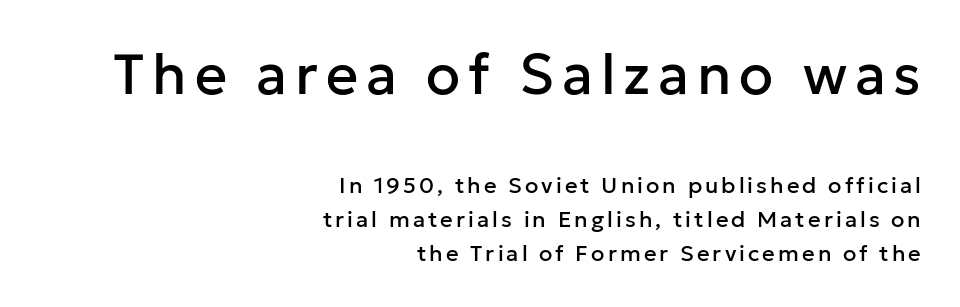
Note: larger setting up top, smaller setting below. Words float on clear page, feet unadorned. Line spacing here is normal. Each letter's strokes conclude bluntly, with no projecting serifs.
